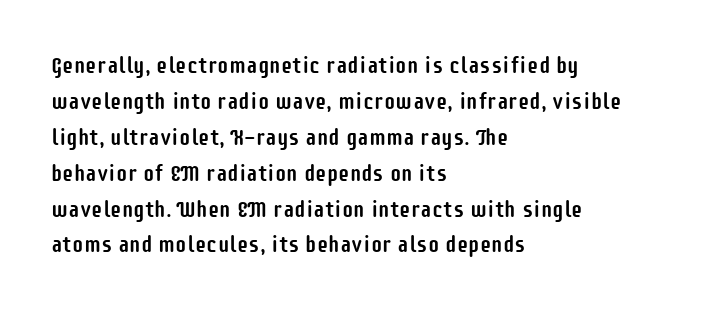
The passage shown has conventional tracking throughout. The axis of the letterforms is exactly vertical. In CSS terms this would be text-align: left. The area under the type is left untouched.
